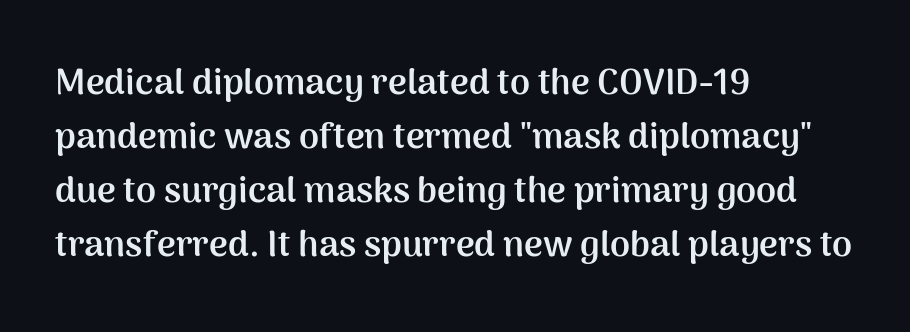
The image shows 36 px semibold sans-serif type, upright; set left-aligned, normal line spacing (1.5x), normal letter spacing, not underlined; medium stroke contrast and a medium x-height.
